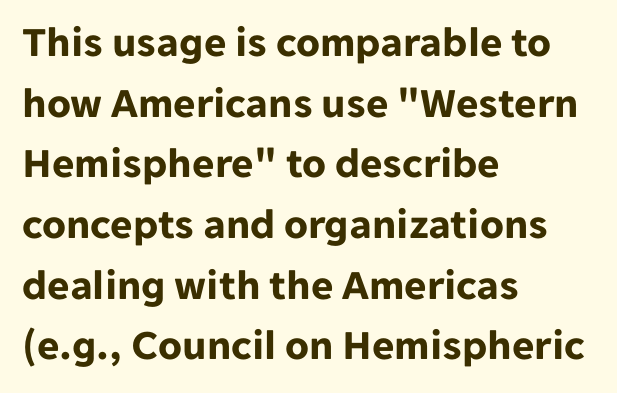
{"serif": "no", "italic": "no", "bold": "yes", "weight": "bold", "width": "normal", "stroke_contrast": "low", "x_height": "medium", "monospaced": "no", "underline": "no", "align": "left", "line_spacing": "normal", "line_spacing_ratio": 1.41, "letter_spacing": "normal", "letter_spacing_em": 0.0, "glyph_px": 43}
